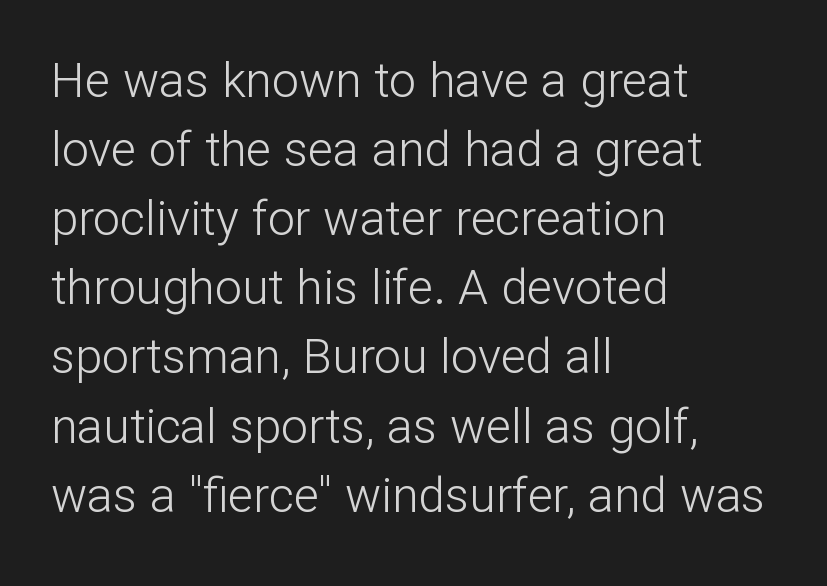
The image shows 48 px light sans-serif type, upright; set left-aligned, normal line spacing (1.44x), normal letter spacing, not underlined; low stroke contrast and a medium x-height.
